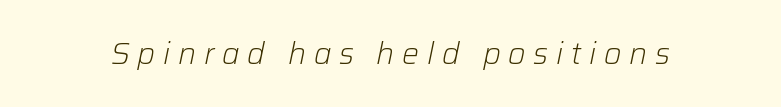
Q: Is the text bold? A: No.
Q: Is the text italic (slanted)? A: Yes, it leans right by about 12 degrees.
Q: Is the text underlined? A: No.
Q: Is the spacing between letters normal or unusually wide? A: Unusually wide.
Q: Width (condensed, normal, or wide)? A: Normal.
Q: Stroke contrast? A: Low.
Q: x-height? A: Medium.
Q: Monospaced? A: No.
